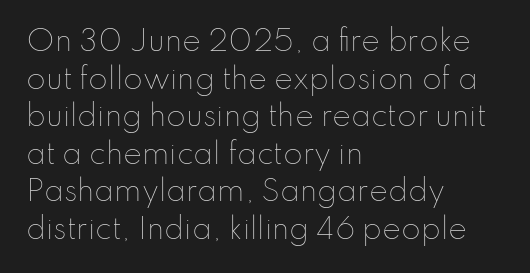
The image shows 28 px thin type, upright; set left-aligned, normal line spacing (1.34x), normal letter spacing, not underlined; low stroke contrast and a small x-height.
